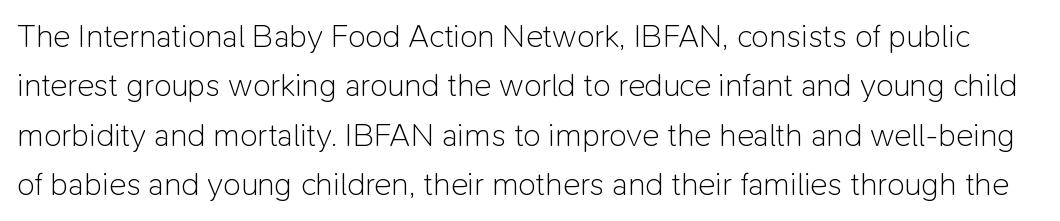
Q: Is the text bold? A: No.
Q: Is the text italic (slanted)? A: No, it is upright.
Q: Is the typeface a serif or a sans-serif typeface? A: Sans-serif.
Q: Is the text underlined? A: No.
Q: Is the spacing between letters normal or unusually wide? A: Normal.
Q: Is the spacing between lines tight, normal or loose? A: Normal.
Q: Width (condensed, normal, or wide)? A: Normal.
Q: Stroke contrast? A: Low.
Q: x-height? A: Medium.
Q: Monospaced? A: No.
